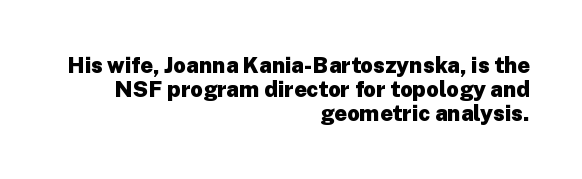
{"italic": "no", "bold": "yes", "underline": "no", "align": "right", "line_spacing": "tight", "line_spacing_ratio": 1.1, "letter_spacing": "normal", "letter_spacing_em": 0.0, "glyph_px": 22}
